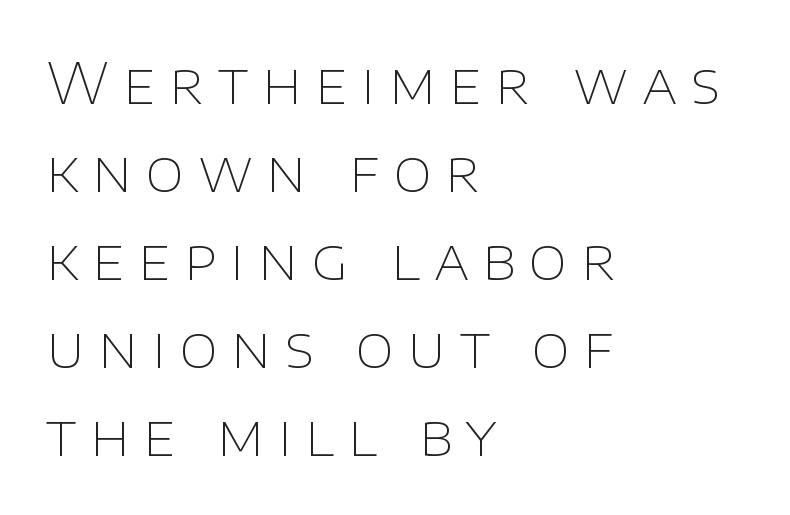
Q: Is the text bold? A: No.
Q: Is the text italic (slanted)? A: No, it is upright.
Q: Is the typeface a serif or a sans-serif typeface? A: Sans-serif.
Q: Is the text underlined? A: No.
Q: How is the paragraph aligned? A: Left-aligned.
Q: Is the spacing between letters normal or unusually wide? A: Unusually wide.
Q: Is the spacing between lines tight, normal or loose? A: Normal.
Q: Width (condensed, normal, or wide)? A: Normal.
Q: Stroke contrast? A: Low.
Q: x-height? A: Large.
Q: Monospaced? A: No.
